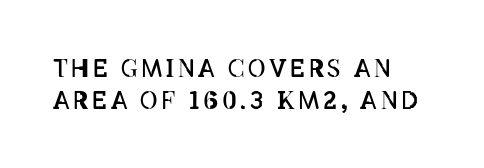
Decoration check: the copy has no underline. The lettering stays uniformly vertical, giving the passage a roman look. The line-height multiplier appears to be the usual default. Leftover space on each line is placed entirely after the last word. On a weight scale, this lands at 450 or below.
